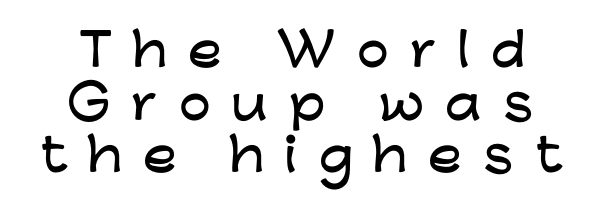
{"serif": "no", "italic": "no", "width": "wide", "stroke_contrast": "low", "x_height": "medium", "monospaced": "no", "underline": "no", "align": "center", "line_spacing_ratio": 1.17, "letter_spacing": "wide", "letter_spacing_em": 0.47, "glyph_px": 45}
